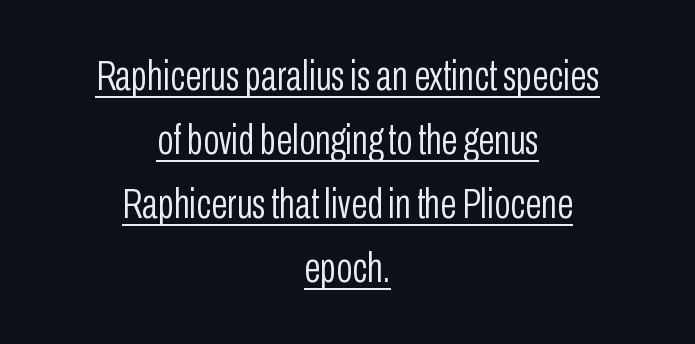
The image shows 42 px light, condensed sans-serif type, upright; set centered, normal line spacing (1.52x), normal letter spacing, underlined; low stroke contrast and a medium x-height.
